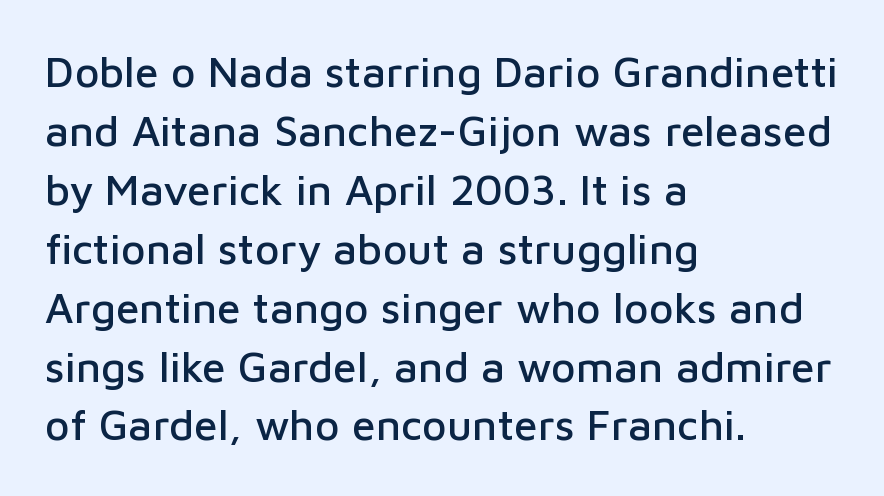
Q: Is the text italic (slanted)? A: No, it is upright.
Q: Is the typeface a serif or a sans-serif typeface? A: Sans-serif.
Q: Is the text underlined? A: No.
Q: How is the paragraph aligned? A: Left-aligned.
Q: Is the spacing between letters normal or unusually wide? A: Normal.
Q: Is the spacing between lines tight, normal or loose? A: Normal.
Q: Width (condensed, normal, or wide)? A: Normal.
Q: Stroke contrast? A: Low.
Q: x-height? A: Medium.
Q: Monospaced? A: No.
